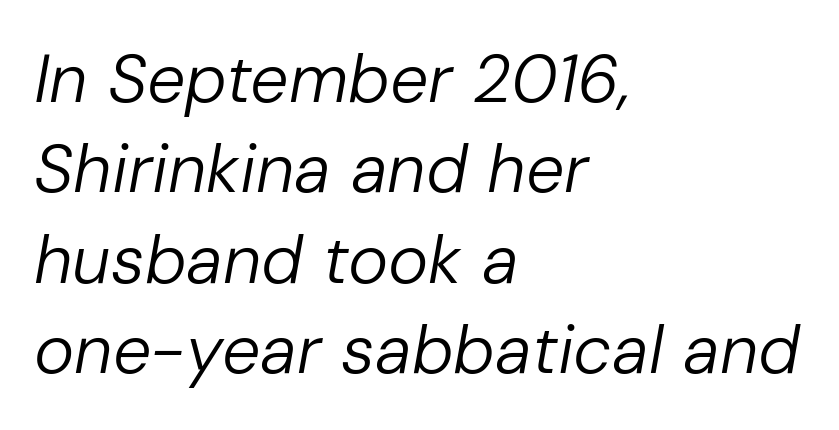
This rendering leaves character spacing at its baseline value. The gap between lines stays unmarked. This sample has the flowing, uneven cadence of proportional lettering. The passage is arranged the way most books set body copy — flush left.
